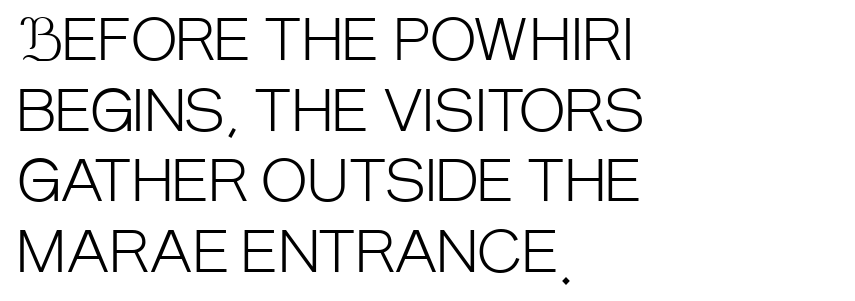
Q: Is the text bold? A: No.
Q: Is the text italic (slanted)? A: No, it is upright.
Q: Is the typeface a serif or a sans-serif typeface? A: Sans-serif.
Q: Is the text underlined? A: No.
Q: How is the paragraph aligned? A: Left-aligned.
Q: Is the spacing between letters normal or unusually wide? A: Normal.
Q: Is the spacing between lines tight, normal or loose? A: Normal.
Q: Width (condensed, normal, or wide)? A: Condensed.
Q: Stroke contrast? A: Low.
Q: x-height? A: Large.
Q: Monospaced? A: No.
